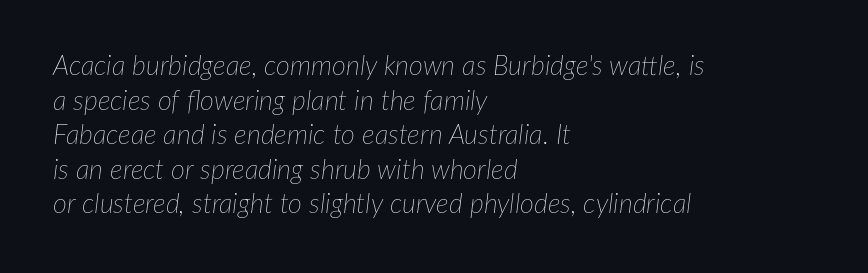
The image shows 27 px text type, italic (leaning right); set left-aligned, normal line spacing (1.28x), normal letter spacing, not underlined.
